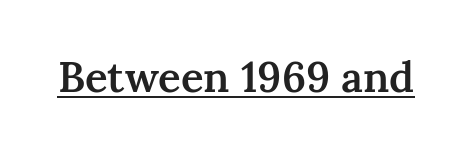
Q: Is the text bold? A: Semi-bold.
Q: Is the text italic (slanted)? A: No, it is upright.
Q: Is the typeface a serif or a sans-serif typeface? A: Serif.
Q: Is the text underlined? A: Yes.
Q: Is the spacing between letters normal or unusually wide? A: Normal.
Q: Width (condensed, normal, or wide)? A: Normal.
Q: Stroke contrast? A: Medium.
Q: x-height? A: Medium.
Q: Monospaced? A: No.
